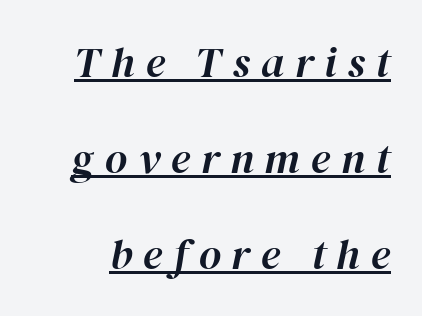
The image shows 43 px text type, italic (leaning right); set loose line spacing (2.23x), unusually wide letter spacing (+0.25 em), underlined; high stroke contrast and a medium x-height.
